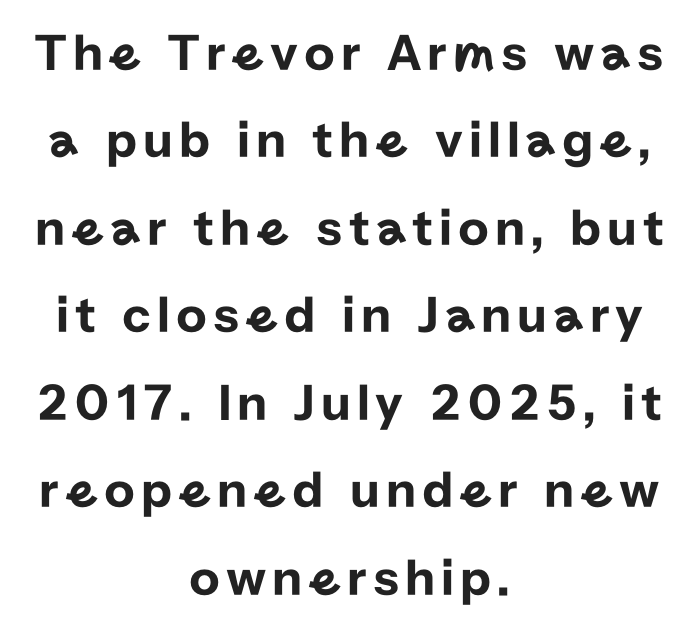
Note: no serifs on the glyphs. The rendering positions every line midway between the sides. The baseline area is clear. Does the leading feel generous? No, just average. Do the characters align in a grid? No, the font is proportional.
